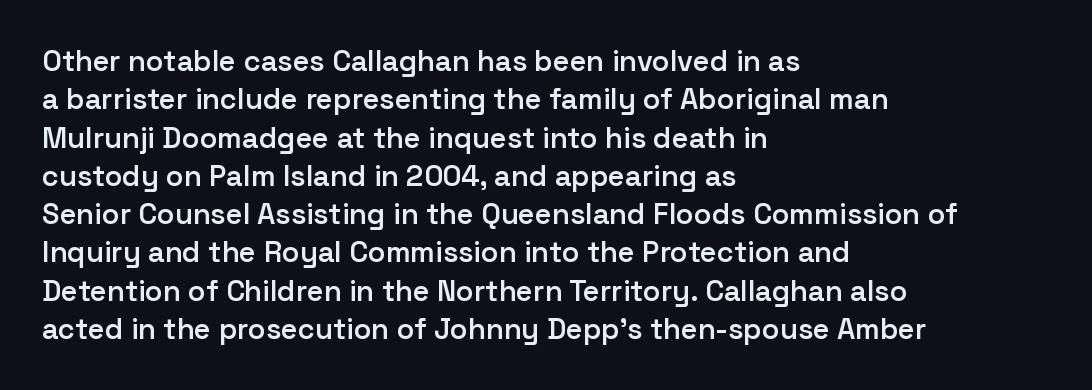
Q: Is the text bold? A: Semi-bold.
Q: Is the text italic (slanted)? A: No, it is upright.
Q: Is the typeface a serif or a sans-serif typeface? A: Sans-serif.
Q: Is the text underlined? A: No.
Q: How is the paragraph aligned? A: Left-aligned.
Q: Is the spacing between letters normal or unusually wide? A: Normal.
Q: Is the spacing between lines tight, normal or loose? A: Normal.
Q: Width (condensed, normal, or wide)? A: Normal.
Q: Stroke contrast? A: Low.
Q: x-height? A: Medium.
Q: Monospaced? A: No.
